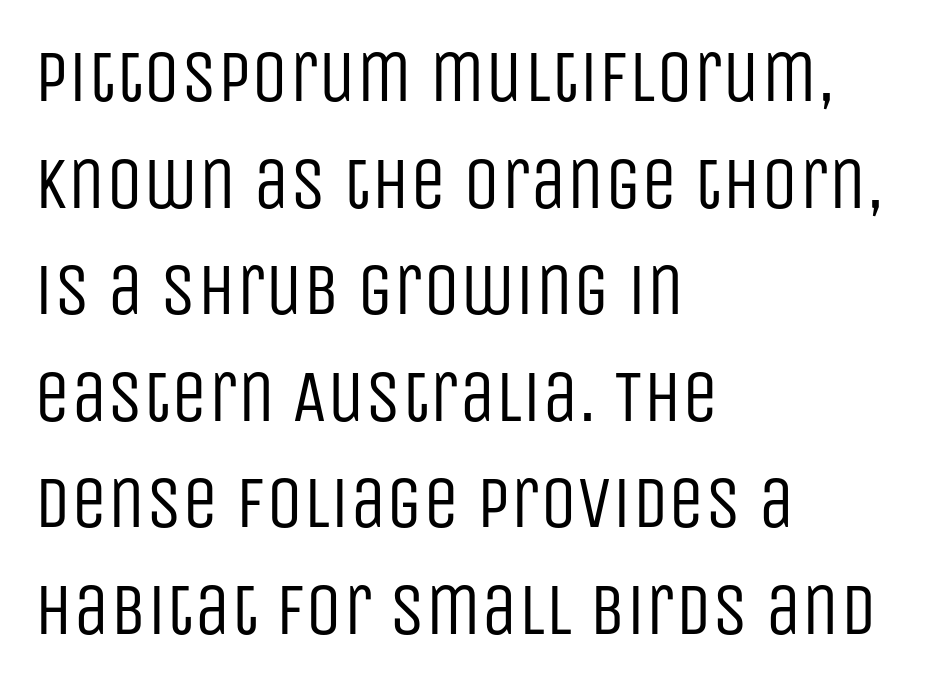
Q: Is the text bold? A: No.
Q: Is the text italic (slanted)? A: No, it is upright.
Q: Is the typeface a serif or a sans-serif typeface? A: Sans-serif.
Q: Is the text underlined? A: No.
Q: How is the paragraph aligned? A: Left-aligned.
Q: Is the spacing between letters normal or unusually wide? A: Normal.
Q: Is the spacing between lines tight, normal or loose? A: Normal.
Q: Width (condensed, normal, or wide)? A: Condensed.
Q: Stroke contrast? A: Low.
Q: x-height? A: Large.
Q: Monospaced? A: No.
